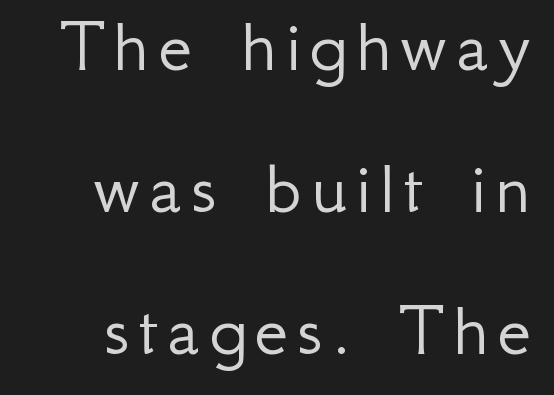
The image shows 78 px light sans-serif type, upright; set line spacing 1.82x, not underlined; low stroke contrast and a small x-height.
